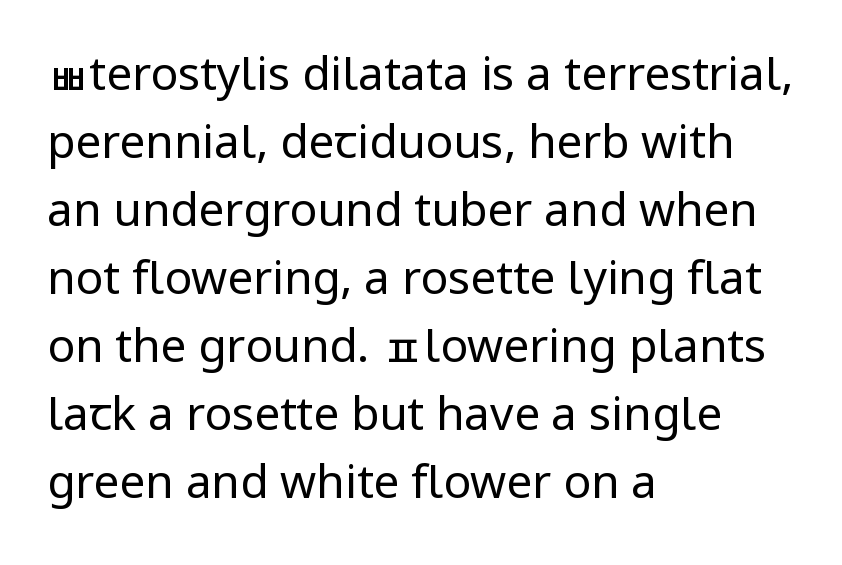
Q: Is the text bold? A: No.
Q: Is the text italic (slanted)? A: No, it is upright.
Q: Is the typeface a serif or a sans-serif typeface? A: Sans-serif.
Q: Is the text underlined? A: No.
Q: How is the paragraph aligned? A: Left-aligned.
Q: Is the spacing between letters normal or unusually wide? A: Normal.
Q: Is the spacing between lines tight, normal or loose? A: Normal.
Q: Width (condensed, normal, or wide)? A: Normal.
Q: Stroke contrast? A: Low.
Q: x-height? A: Medium.
Q: Monospaced? A: No.
